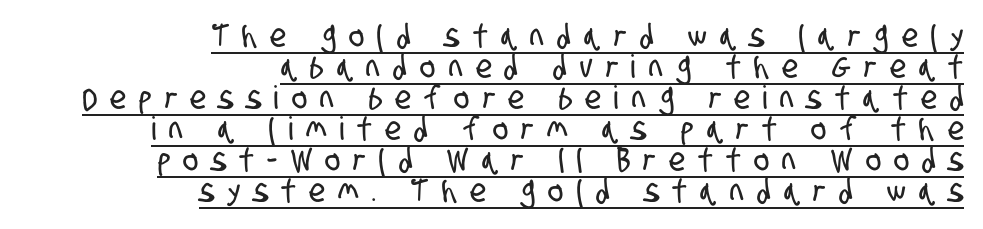
Q: Is the typeface a serif or a sans-serif typeface? A: Sans-serif.
Q: Is the text underlined? A: Yes.
Q: How is the paragraph aligned? A: Right-aligned.
Q: Is the spacing between letters normal or unusually wide? A: Unusually wide.
Q: Is the spacing between lines tight, normal or loose? A: Tight.
Q: Width (condensed, normal, or wide)? A: Condensed.
Q: Stroke contrast? A: Low.
Q: x-height? A: Large.
Q: Monospaced? A: No.
